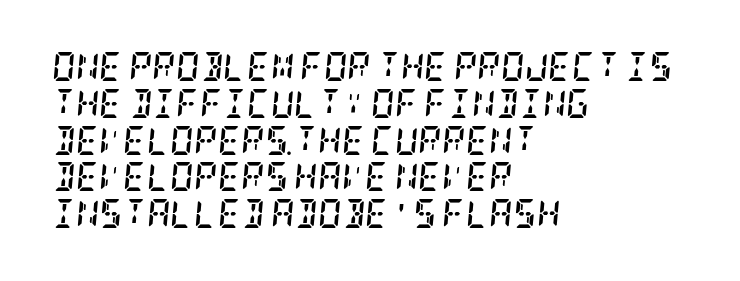
The image shows 29 px semibold, condensed serif type, italic (leaning right); set left-aligned, normal line spacing (1.27x), normal letter spacing, not underlined; low stroke contrast and a large x-height.
